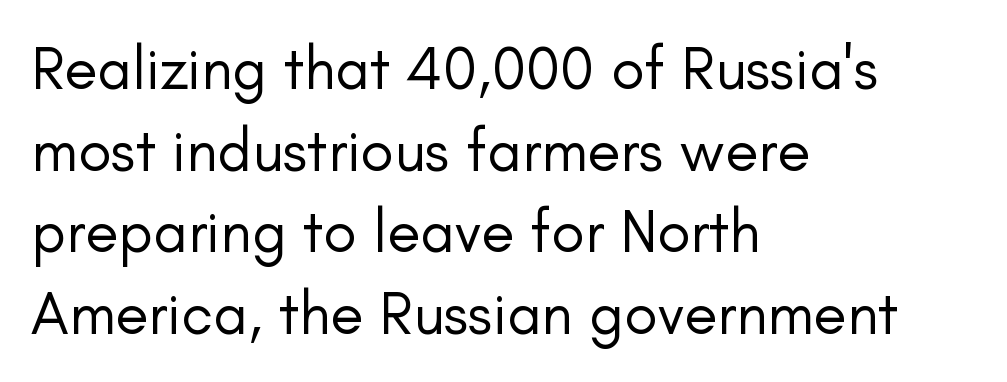
Q: Is the text bold? A: No.
Q: Is the text italic (slanted)? A: No, it is upright.
Q: Is the typeface a serif or a sans-serif typeface? A: Sans-serif.
Q: Is the text underlined? A: No.
Q: How is the paragraph aligned? A: Left-aligned.
Q: Is the spacing between letters normal or unusually wide? A: Normal.
Q: Is the spacing between lines tight, normal or loose? A: Normal.
Q: Width (condensed, normal, or wide)? A: Normal.
Q: Stroke contrast? A: Low.
Q: x-height? A: Small.
Q: Monospaced? A: No.
